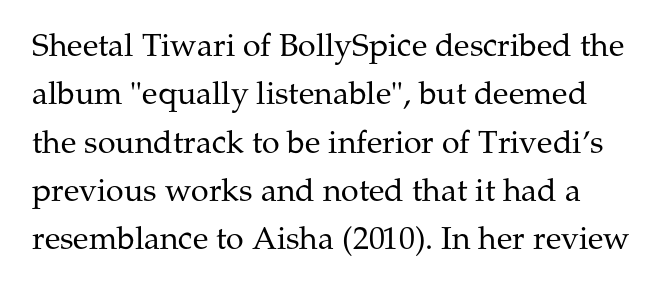
Q: Is the text bold? A: No.
Q: Is the text italic (slanted)? A: No, it is upright.
Q: Is the typeface a serif or a sans-serif typeface? A: Serif.
Q: Is the text underlined? A: No.
Q: Is the spacing between letters normal or unusually wide? A: Normal.
Q: Is the spacing between lines tight, normal or loose? A: Normal.
Q: Width (condensed, normal, or wide)? A: Normal.
Q: Stroke contrast? A: Medium.
Q: x-height? A: Medium.
Q: Monospaced? A: No.
